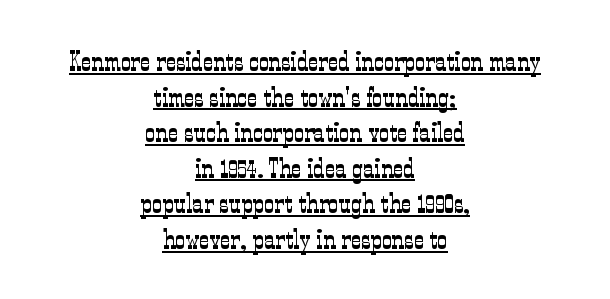
The image shows 28 px light, condensed serif type, upright; set centered, normal line spacing (1.27x), normal letter spacing, underlined; low stroke contrast and a medium x-height.
